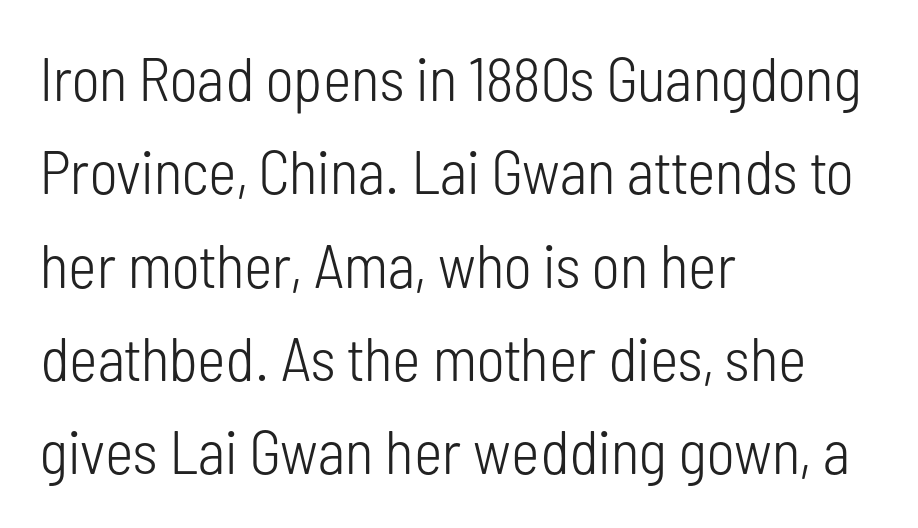
Q: Is the text bold? A: No.
Q: Is the text italic (slanted)? A: No, it is upright.
Q: Is the typeface a serif or a sans-serif typeface? A: Sans-serif.
Q: Is the text underlined? A: No.
Q: How is the paragraph aligned? A: Left-aligned.
Q: Is the spacing between letters normal or unusually wide? A: Normal.
Q: Is the spacing between lines tight, normal or loose? A: Normal.
Q: Width (condensed, normal, or wide)? A: Condensed.
Q: Stroke contrast? A: Low.
Q: x-height? A: Medium.
Q: Monospaced? A: No.
